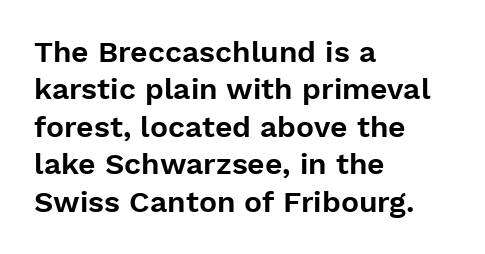
Q: Is the text italic (slanted)? A: No, it is upright.
Q: Is the typeface a serif or a sans-serif typeface? A: Sans-serif.
Q: Is the text underlined? A: No.
Q: How is the paragraph aligned? A: Left-aligned.
Q: Is the spacing between letters normal or unusually wide? A: Normal.
Q: Is the spacing between lines tight, normal or loose? A: Normal.
Q: Width (condensed, normal, or wide)? A: Normal.
Q: Stroke contrast? A: Low.
Q: x-height? A: Medium.
Q: Monospaced? A: No.
